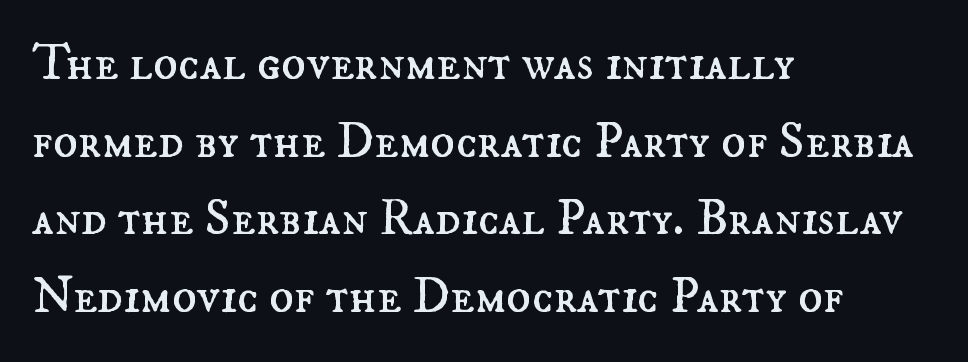
The image shows 51 px regular-weight type, upright; set left-aligned, normal line spacing (1.52x), normal letter spacing, not underlined; medium stroke contrast and a small x-height.
